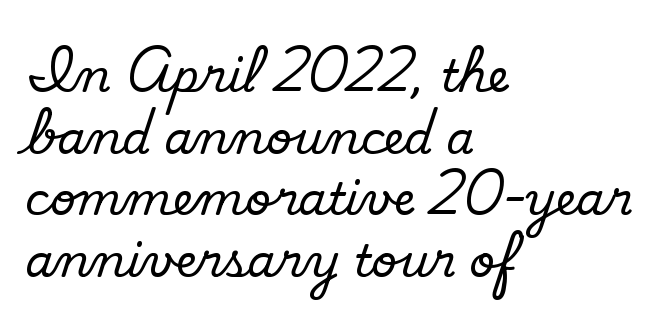
The image shows 45 px regular-weight sans-serif type; set left-aligned, normal line spacing (1.37x), normal letter spacing, not underlined; low stroke contrast and a small x-height.
